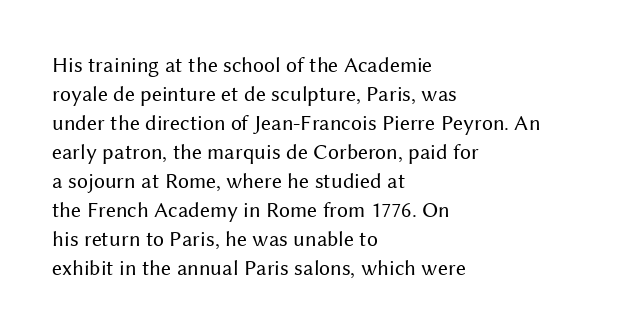
{"italic": "no", "bold": "no", "underline": "no", "align": "left", "line_spacing": "normal", "line_spacing_ratio": 1.32, "letter_spacing": "normal", "letter_spacing_em": 0.0, "glyph_px": 22}
